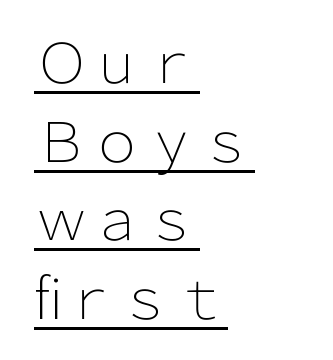
Q: Is the text bold? A: No.
Q: Is the text italic (slanted)? A: No, it is upright.
Q: Is the typeface a serif or a sans-serif typeface? A: Sans-serif.
Q: Is the text underlined? A: Yes.
Q: How is the paragraph aligned? A: Left-aligned.
Q: Is the spacing between letters normal or unusually wide? A: Normal.
Q: Is the spacing between lines tight, normal or loose? A: Normal.
Q: Width (condensed, normal, or wide)? A: Normal.
Q: Stroke contrast? A: Low.
Q: x-height? A: Medium.
Q: Monospaced? A: No.
